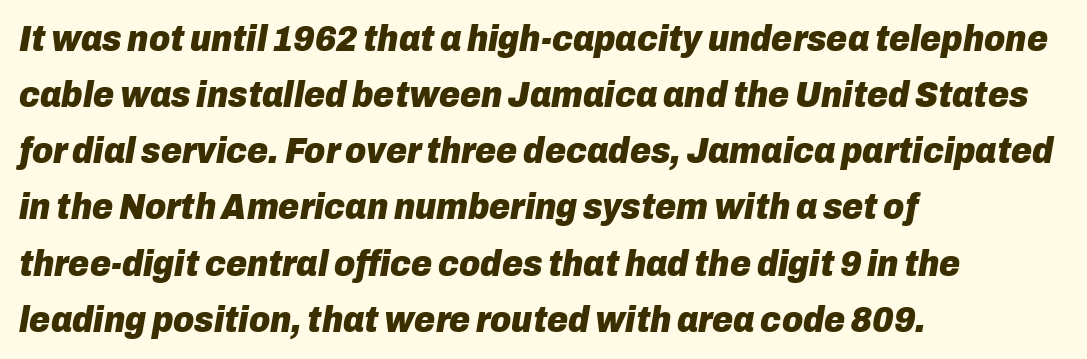
Q: Is the text bold? A: Yes.
Q: Is the text italic (slanted)? A: Yes, it leans right by about 10 degrees.
Q: Is the text underlined? A: No.
Q: How is the paragraph aligned? A: Left-aligned.
Q: Is the spacing between letters normal or unusually wide? A: Normal.
Q: Is the spacing between lines tight, normal or loose? A: Normal.
Q: Width (condensed, normal, or wide)? A: Normal.
Q: Stroke contrast? A: Low.
Q: x-height? A: Medium.
Q: Monospaced? A: No.
